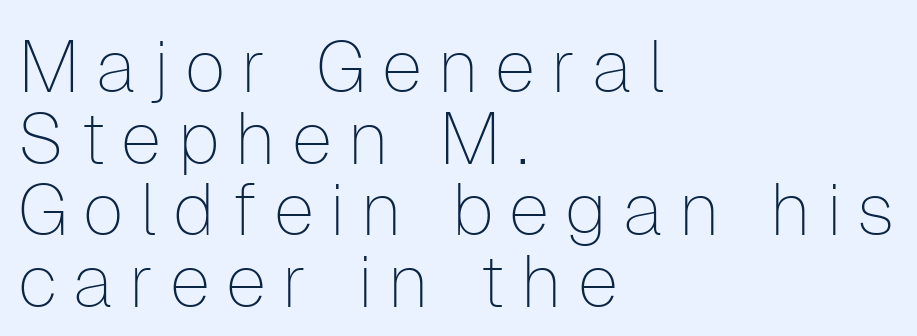
Q: Is the text bold? A: No.
Q: Is the text italic (slanted)? A: No, it is upright.
Q: Is the typeface a serif or a sans-serif typeface? A: Sans-serif.
Q: Is the text underlined? A: No.
Q: How is the paragraph aligned? A: Left-aligned.
Q: Is the spacing between letters normal or unusually wide? A: Unusually wide.
Q: Is the spacing between lines tight, normal or loose? A: Tight.
Q: Width (condensed, normal, or wide)? A: Normal.
Q: Stroke contrast? A: Low.
Q: x-height? A: Medium.
Q: Monospaced? A: No.
